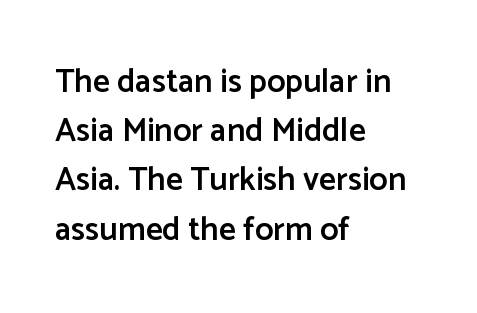
Anything drawn beneath the words? Only blank space. A typesetter would call this proportional, since set widths differ per character. If you measured baseline to baseline, you'd find a middling distance. The font family rendered here belongs to the sans-serif group.
